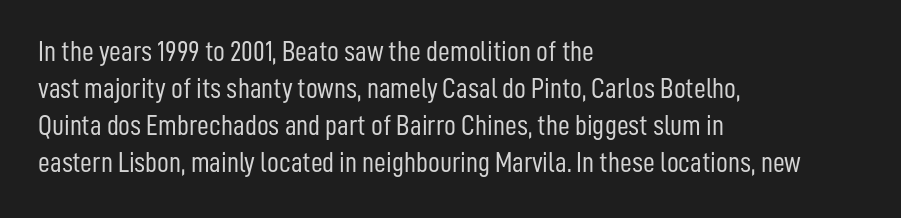
Q: Is the text bold? A: No.
Q: Is the text italic (slanted)? A: No, it is upright.
Q: Is the typeface a serif or a sans-serif typeface? A: Sans-serif.
Q: Is the text underlined? A: No.
Q: How is the paragraph aligned? A: Left-aligned.
Q: Is the spacing between letters normal or unusually wide? A: Normal.
Q: Is the spacing between lines tight, normal or loose? A: Normal.
Q: Width (condensed, normal, or wide)? A: Condensed.
Q: Stroke contrast? A: Low.
Q: x-height? A: Medium.
Q: Monospaced? A: No.
